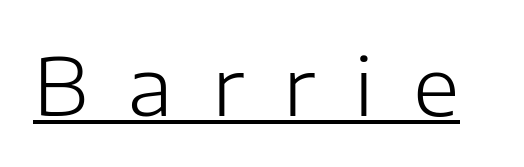
Q: Is the text bold? A: No.
Q: Is the text italic (slanted)? A: No, it is upright.
Q: Is the typeface a serif or a sans-serif typeface? A: Sans-serif.
Q: Is the text underlined? A: Yes.
Q: Is the spacing between letters normal or unusually wide? A: Unusually wide.
Q: Width (condensed, normal, or wide)? A: Normal.
Q: Stroke contrast? A: Low.
Q: x-height? A: Medium.
Q: Monospaced? A: No.
